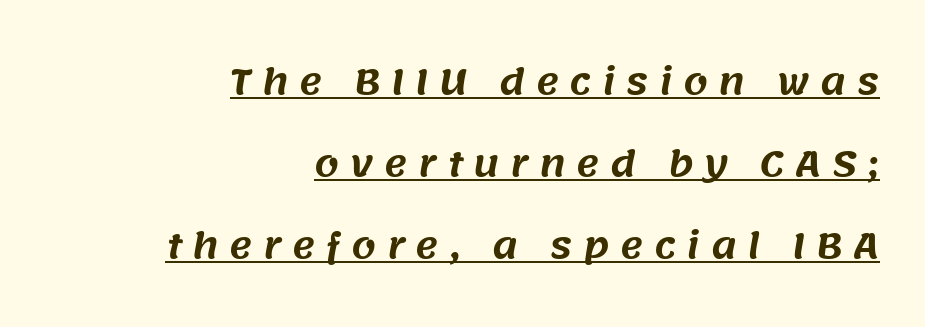
Q: Is the typeface a serif or a sans-serif typeface? A: Sans-serif.
Q: Is the text underlined? A: Yes.
Q: How is the paragraph aligned? A: Right-aligned.
Q: Is the spacing between letters normal or unusually wide? A: Unusually wide.
Q: Is the spacing between lines tight, normal or loose? A: Loose.
Q: Width (condensed, normal, or wide)? A: Normal.
Q: Stroke contrast? A: Medium.
Q: x-height? A: Large.
Q: Monospaced? A: No.
